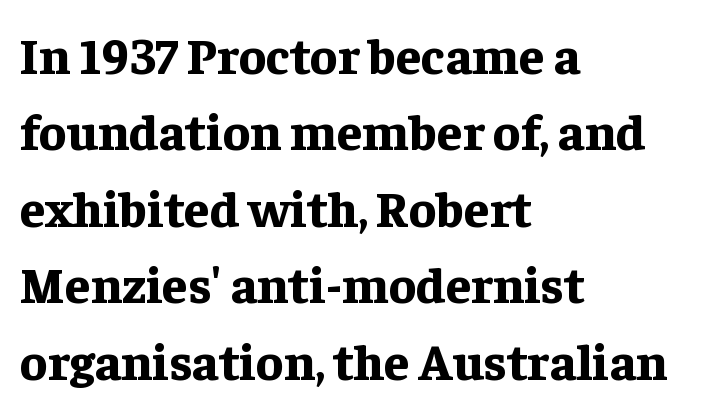
Q: Is the text bold? A: Yes.
Q: Is the text italic (slanted)? A: No, it is upright.
Q: Is the typeface a serif or a sans-serif typeface? A: Serif.
Q: Is the text underlined? A: No.
Q: How is the paragraph aligned? A: Left-aligned.
Q: Is the spacing between letters normal or unusually wide? A: Normal.
Q: Is the spacing between lines tight, normal or loose? A: Normal.
Q: Width (condensed, normal, or wide)? A: Normal.
Q: Stroke contrast? A: Low.
Q: x-height? A: Medium.
Q: Monospaced? A: No.
